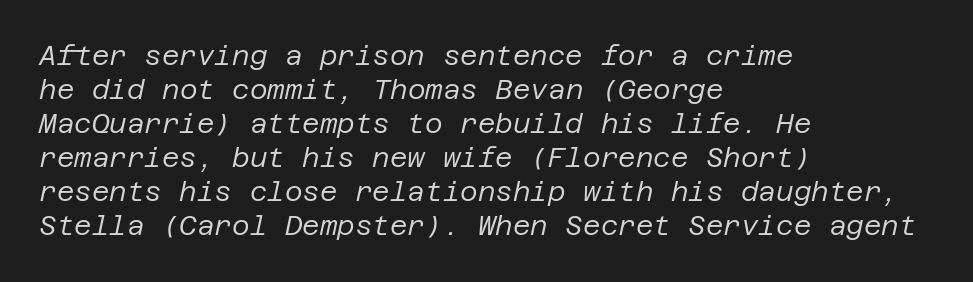
Q: Is the text bold? A: No.
Q: Is the text italic (slanted)? A: Yes, it leans right by about 12 degrees.
Q: Is the text underlined? A: No.
Q: How is the paragraph aligned? A: Left-aligned.
Q: Is the spacing between letters normal or unusually wide? A: Normal.
Q: Is the spacing between lines tight, normal or loose? A: Normal.
